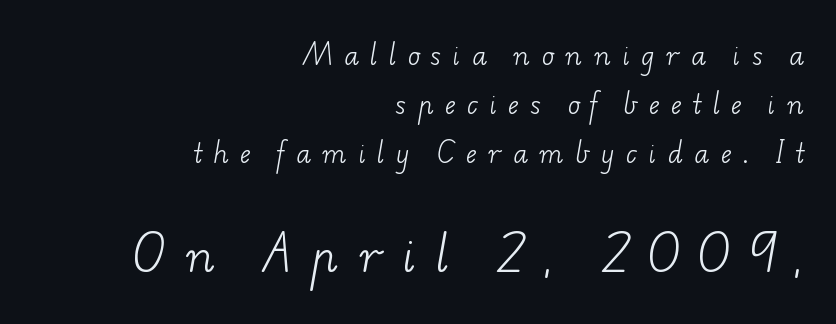
The image shows 44 px light, wide serif type; set right-aligned, loose line spacing (1.97x), unusually wide letter spacing (+0.47 em), not underlined; the second (bottom) block is 1.76x larger; low stroke contrast and a small x-height.
